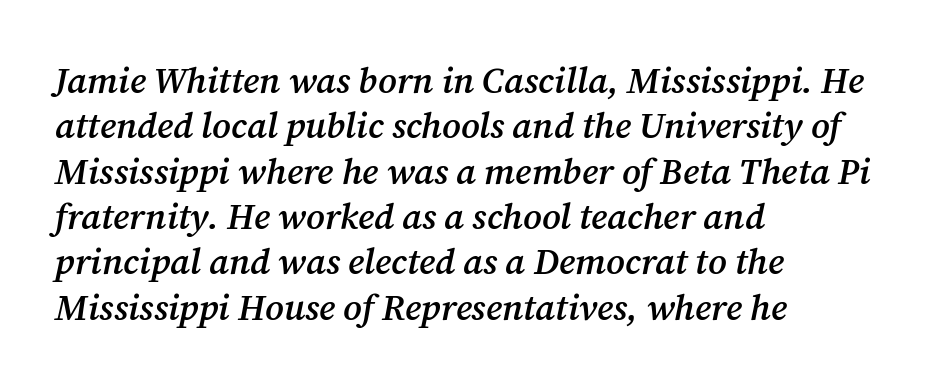
Rows of type keep a routine distance in the vertical direction. The glyphs are unaccompanied by any horizontal stroke below them. How heavy is the stroke? Medium-heavy — a semibold, shy of bold. Here the designer chose a conventional face with non-uniform glyph widths. The lines are quadded left. This is serif lettering, the kind often seen in printed books.
